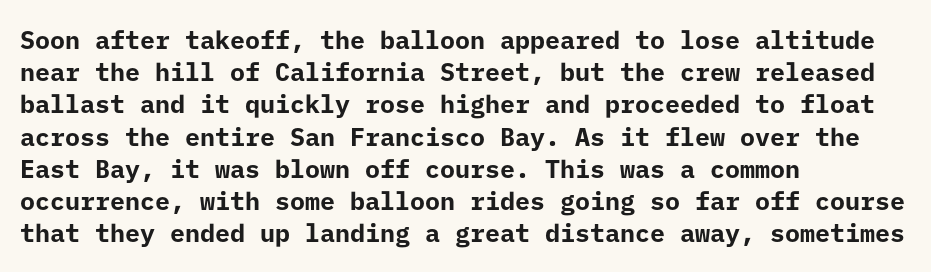
{"italic": "no", "bold": "yes", "underline": "no", "align": "left", "line_spacing": "normal", "line_spacing_ratio": 1.29, "letter_spacing": "normal", "letter_spacing_em": 0.0, "glyph_px": 25}
